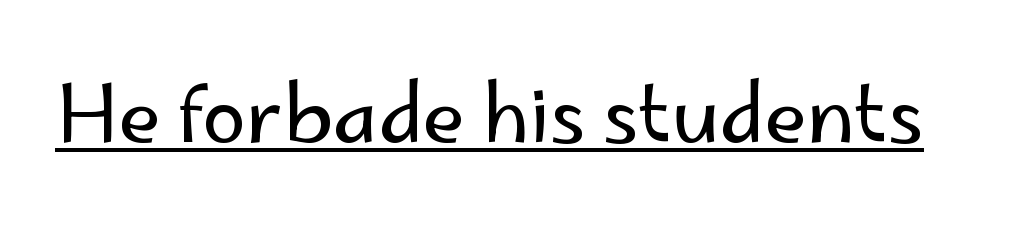
Q: Is the text bold? A: No.
Q: Is the text italic (slanted)? A: No, it is upright.
Q: Is the typeface a serif or a sans-serif typeface? A: Sans-serif.
Q: Is the text underlined? A: Yes.
Q: Is the spacing between letters normal or unusually wide? A: Normal.
Q: Width (condensed, normal, or wide)? A: Normal.
Q: Stroke contrast? A: Low.
Q: x-height? A: Small.
Q: Monospaced? A: No.
